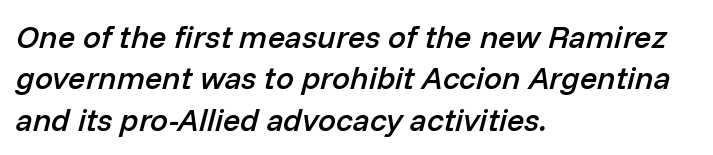
{"italic": "yes", "lean": "right", "slant_degrees": 14, "bold": "semi", "weight": "semibold", "width": "normal", "stroke_contrast": "low", "x_height": "medium", "monospaced": "no", "underline": "no", "align": "left", "line_spacing": "normal", "line_spacing_ratio": 1.29, "letter_spacing": "normal", "letter_spacing_em": 0.0, "glyph_px": 32}
